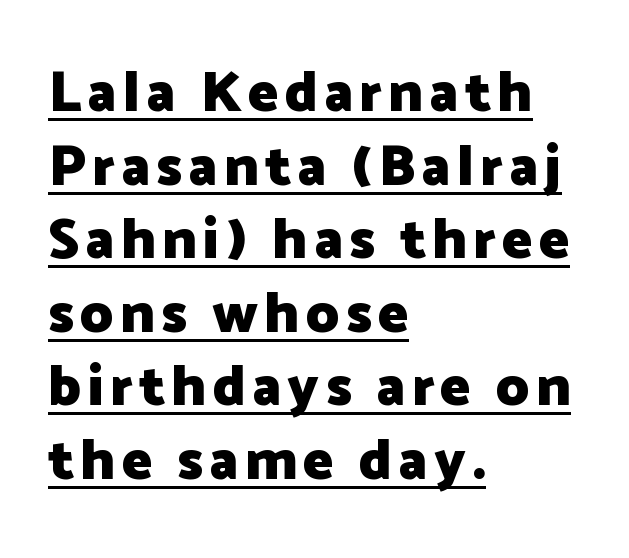
The image shows 57 px heavy sans-serif type, upright; set left-aligned, normal line spacing (1.29x), underlined; low stroke contrast and a medium x-height.
